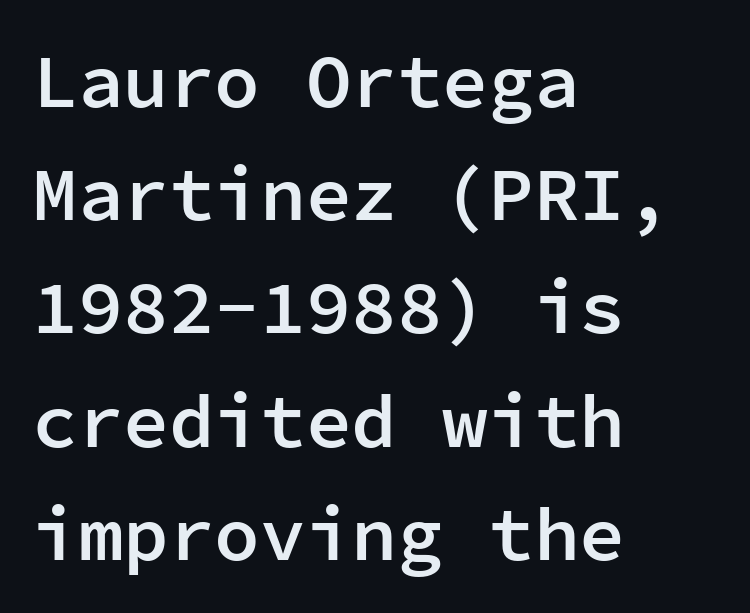
Q: Is the text bold? A: Semi-bold.
Q: Is the text italic (slanted)? A: No, it is upright.
Q: Is the typeface a serif or a sans-serif typeface? A: Sans-serif.
Q: Is the text underlined? A: No.
Q: How is the paragraph aligned? A: Left-aligned.
Q: Is the spacing between letters normal or unusually wide? A: Normal.
Q: Is the spacing between lines tight, normal or loose? A: Normal.
Q: Width (condensed, normal, or wide)? A: Normal.
Q: Stroke contrast? A: Low.
Q: x-height? A: Medium.
Q: Monospaced? A: Yes.
